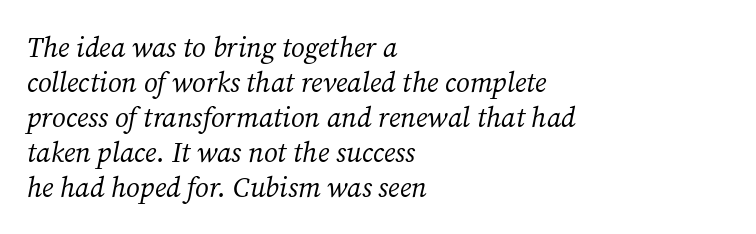
The image shows 28 px regular-weight serif type, italic (leaning right); set left-aligned, normal line spacing (1.25x), normal letter spacing, not underlined; medium stroke contrast and a medium x-height.
